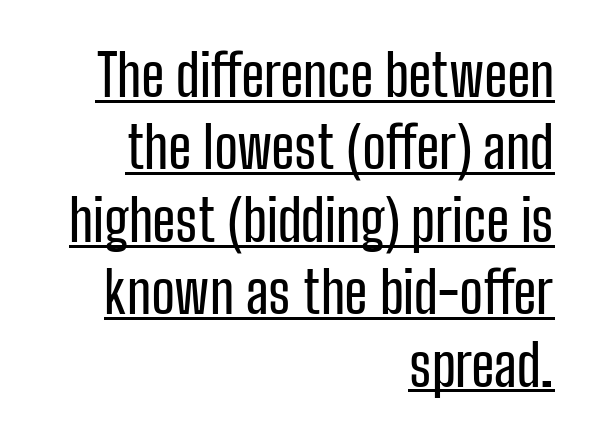
{"serif": "no", "italic": "no", "width": "condensed", "stroke_contrast": "low", "x_height": "medium", "monospaced": "no", "underline": "yes", "align": "right", "line_spacing": "normal", "line_spacing_ratio": 1.27, "letter_spacing": "normal", "letter_spacing_em": 0.0, "glyph_px": 57}
